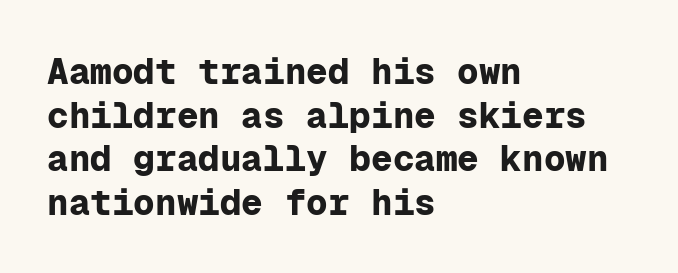
Q: Is the text bold? A: Yes.
Q: Is the text italic (slanted)? A: No, it is upright.
Q: Is the typeface a serif or a sans-serif typeface? A: Sans-serif.
Q: Is the text underlined? A: No.
Q: How is the paragraph aligned? A: Left-aligned.
Q: Is the spacing between letters normal or unusually wide? A: Normal.
Q: Width (condensed, normal, or wide)? A: Normal.
Q: Stroke contrast? A: Low.
Q: x-height? A: Medium.
Q: Monospaced? A: Yes.
